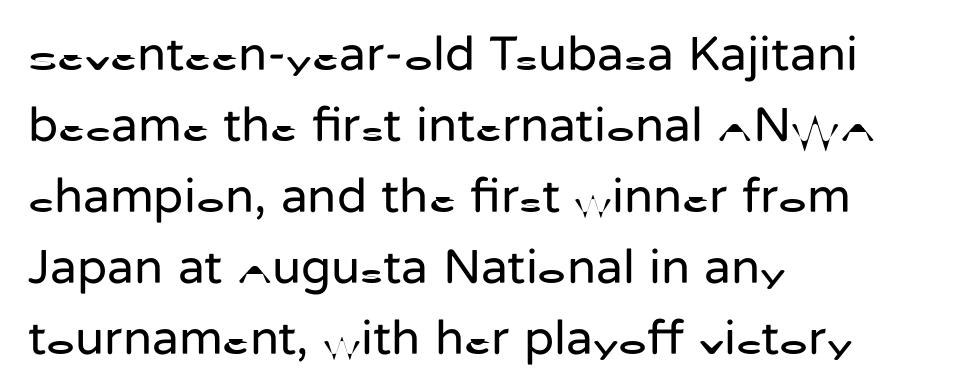
Students, observe: this is what conventionally led text looks like. Default kerning and tracking; the words read as compact shapes. A student would call this left alignment; a typographer would say flush left, rag right. Notice how the stems are strictly vertical — no italics here.
